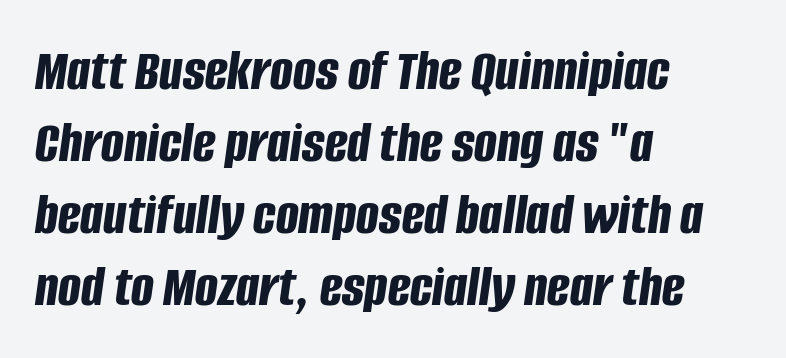
The image shows 60 px bold, condensed type, italic (leaning right); set left-aligned, line spacing 1.2x, normal letter spacing, not underlined; low stroke contrast and a large x-height.
